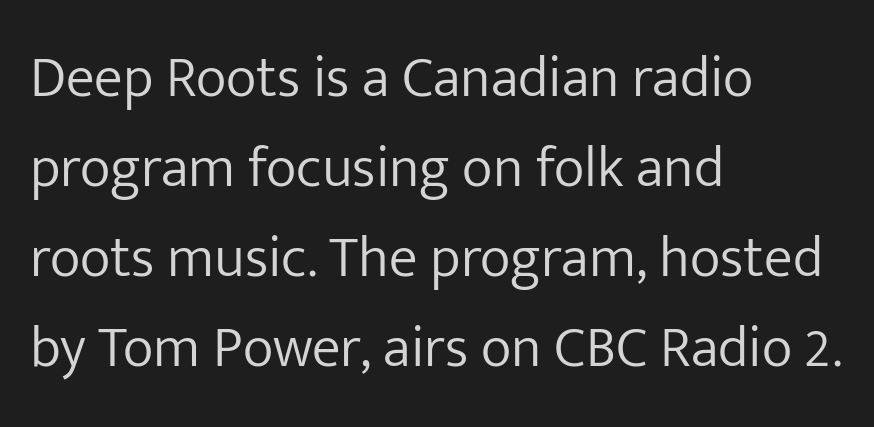
Notice how the passage keeps a crisp vertical edge on the left only. In terms of letterspacing, this is plain default setting. The strip under each line holds only bare page. Each new line begins a customary step beneath the previous one.
